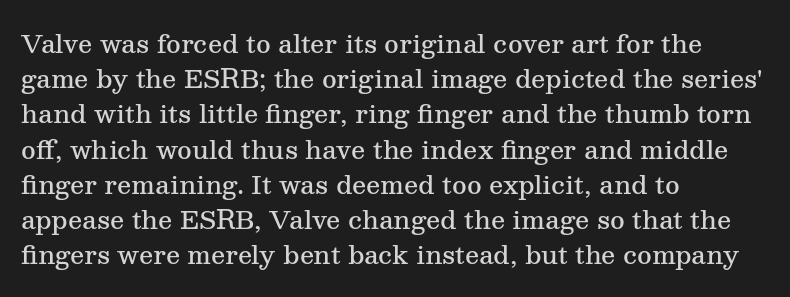
{"italic": "no", "bold": "semi", "underline": "no", "align": "left", "line_spacing": "normal", "line_spacing_ratio": 1.41, "letter_spacing": "normal", "letter_spacing_em": 0.0, "glyph_px": 25}
